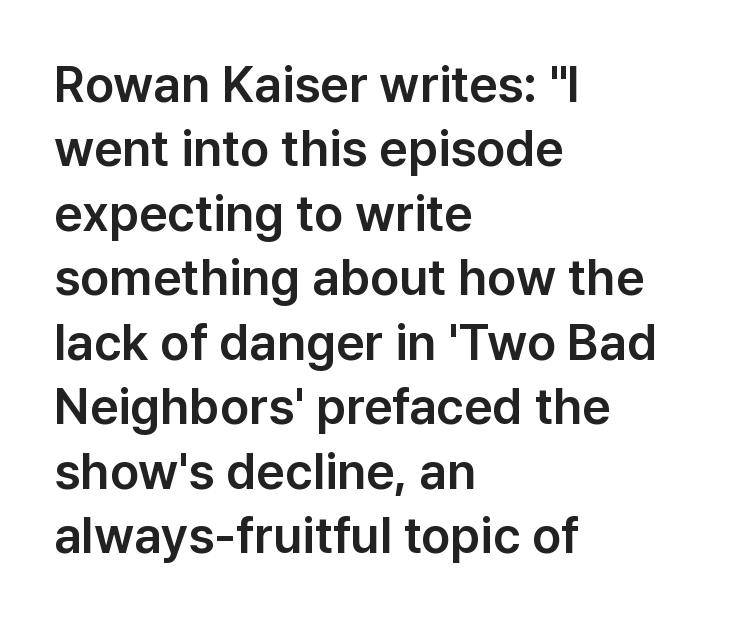
Q: Is the text italic (slanted)? A: No, it is upright.
Q: Is the typeface a serif or a sans-serif typeface? A: Sans-serif.
Q: Is the text underlined? A: No.
Q: How is the paragraph aligned? A: Left-aligned.
Q: Is the spacing between letters normal or unusually wide? A: Normal.
Q: Is the spacing between lines tight, normal or loose? A: Normal.
Q: Width (condensed, normal, or wide)? A: Normal.
Q: Stroke contrast? A: Low.
Q: x-height? A: Medium.
Q: Monospaced? A: No.
